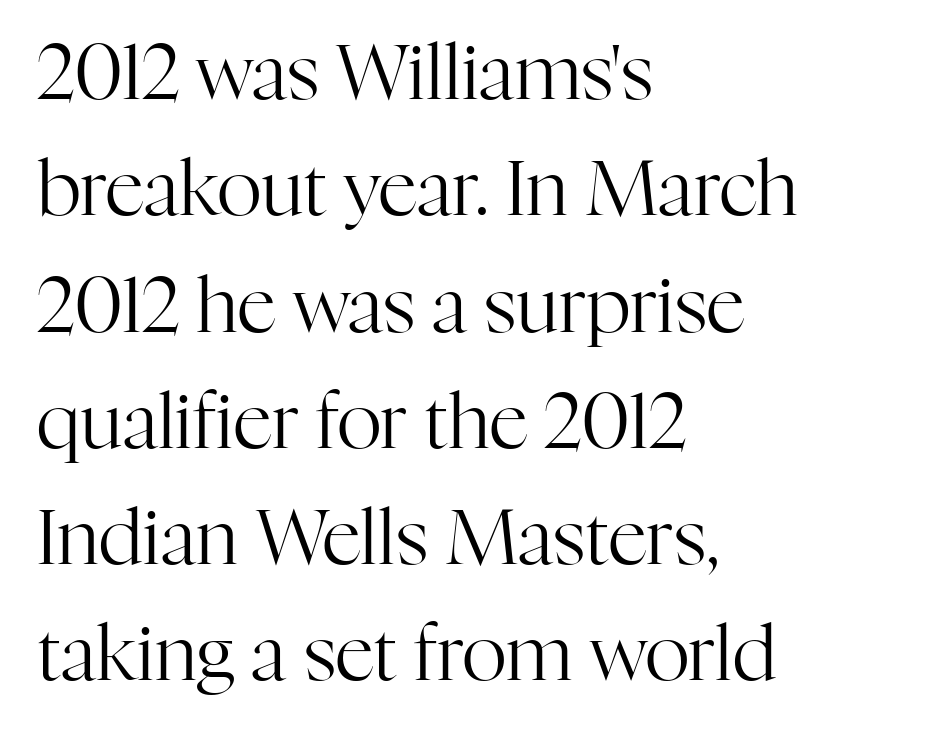
Summary of vertical rhythm: regular, with standard interline spacing. The gaps between neighbouring characters are ordinary and unremarkable. Teacher's note: observe the even left margin — that is flush-left alignment. Proportional: the letters do not fall into vertical columns. The font family rendered here belongs to the serif group. The space directly below the letters is spotless.
